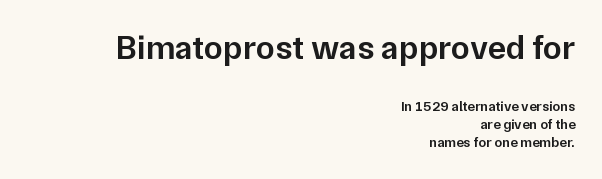
{"serif": "no", "italic": "no", "bold": "semi", "weight": "semibold", "width": "normal", "stroke_contrast": "low", "x_height": "medium", "monospaced": "no", "underline": "no", "align": "right", "line_spacing": "normal", "line_spacing_ratio": 1.29, "letter_spacing": "normal", "letter_spacing_em": 0.0, "larger_block": "first", "size_ratio": 2.43, "glyph_px": 34}
